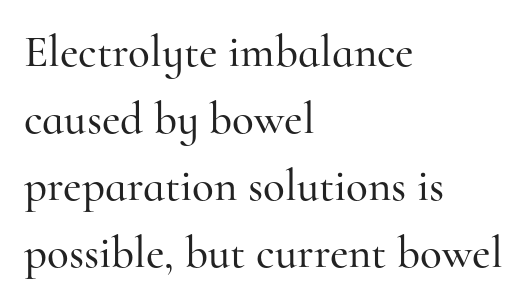
The image shows 45 px serif type, upright; set left-aligned, normal line spacing (1.49x), normal letter spacing, not underlined; high stroke contrast and a small x-height.
